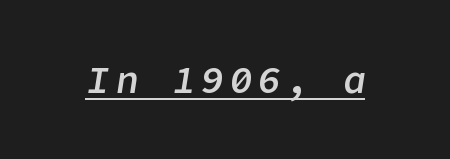
{"italic": "yes", "lean": "right", "slant_degrees": 9, "bold": "semi", "weight": "semibold", "width": "normal", "stroke_contrast": "low", "x_height": "medium", "underline": "yes", "glyph_px": 38}
